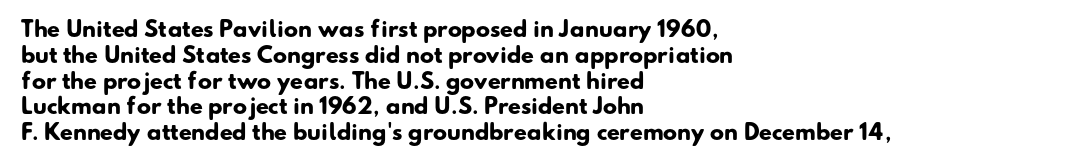
The image shows 21 px bold type; set left-aligned, line spacing 1.23x, normal letter spacing, not underlined.
